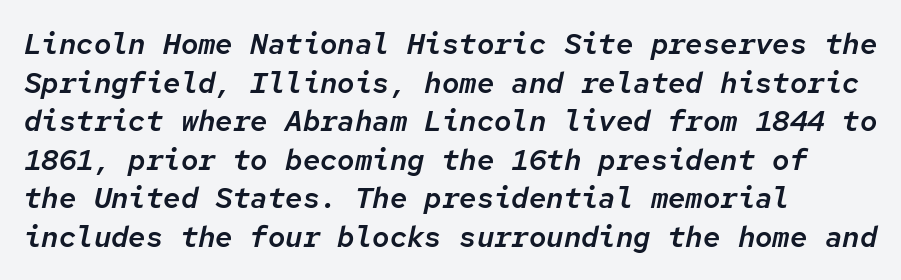
Honestly, the row spacing looks completely unremarkable. You could call the tracking neutral — neither tight nor loose. The text carries the slant typical of an italic or oblique font. Horizontal alignment here is leftward, the default for most running prose. Spacing verdict: monospaced, one width for all characters.
